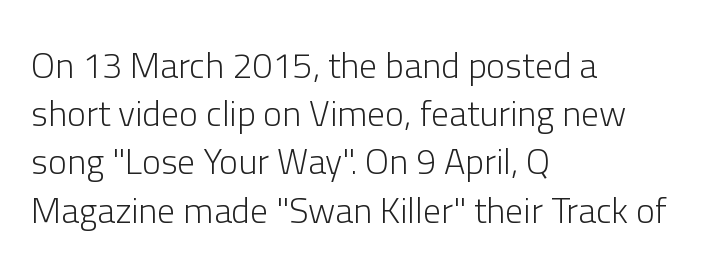
Q: Is the text bold? A: No.
Q: Is the text italic (slanted)? A: No, it is upright.
Q: Is the typeface a serif or a sans-serif typeface? A: Sans-serif.
Q: Is the text underlined? A: No.
Q: How is the paragraph aligned? A: Left-aligned.
Q: Is the spacing between letters normal or unusually wide? A: Normal.
Q: Is the spacing between lines tight, normal or loose? A: Normal.
Q: Width (condensed, normal, or wide)? A: Normal.
Q: Stroke contrast? A: Low.
Q: x-height? A: Medium.
Q: Monospaced? A: No.
